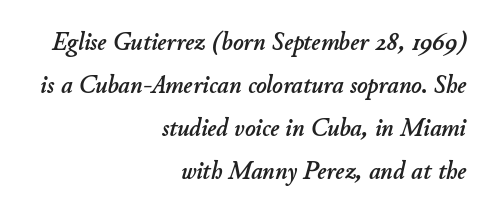
These lines are set flush right with a ragged left edge. Emphasis-style slanted type is in use. Letter spacing: default. No word sits above an underline.
